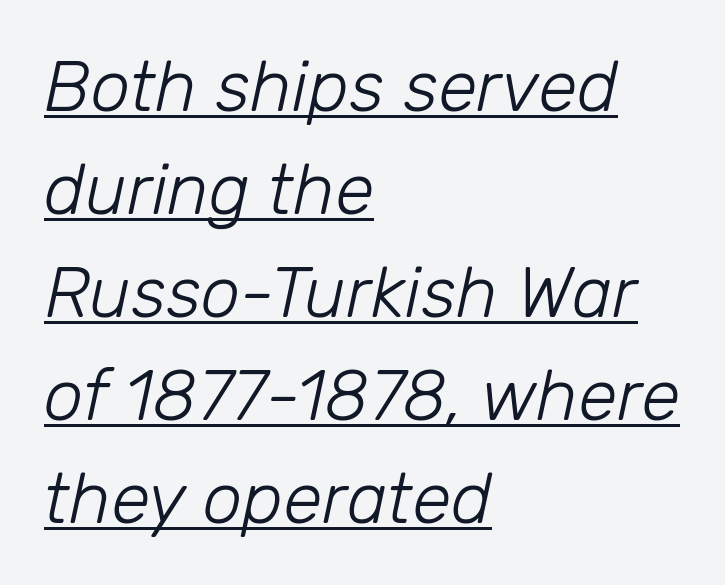
{"italic": "yes", "lean": "right", "slant_degrees": 12, "bold": "no", "weight": "light", "width": "normal", "stroke_contrast": "low", "x_height": "medium", "monospaced": "no", "underline": "yes", "align": "left", "line_spacing": "normal", "line_spacing_ratio": 1.45, "letter_spacing": "normal", "letter_spacing_em": 0.0, "glyph_px": 71}
